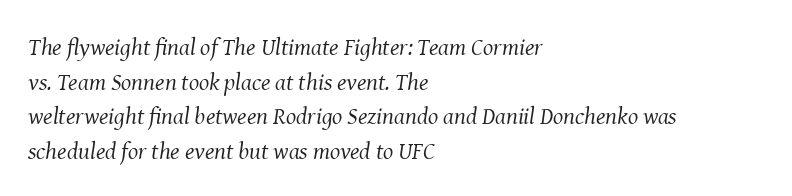
{"italic": "yes", "lean": "right", "slant_degrees": 8, "bold": "no", "underline": "no", "align": "left", "line_spacing": "normal", "line_spacing_ratio": 1.44, "letter_spacing": "normal", "letter_spacing_em": 0.0, "glyph_px": 24}
